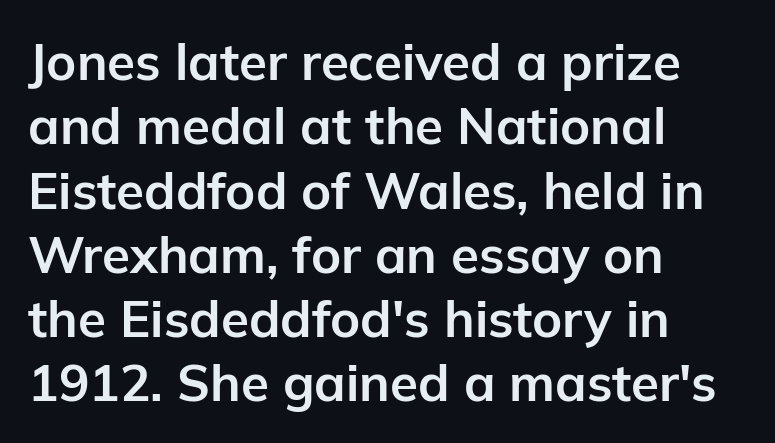
The image shows 51 px bold sans-serif type, upright; set left-aligned, normal line spacing (1.26x), normal letter spacing, not underlined; low stroke contrast and a medium x-height.
